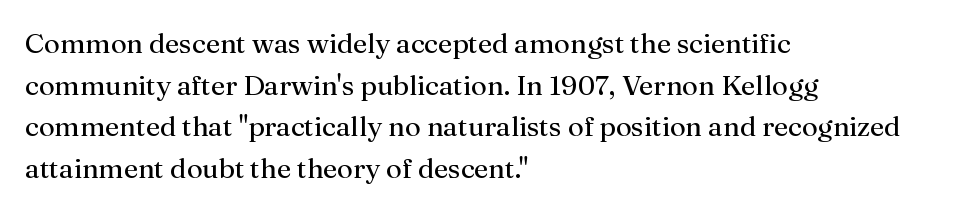
Leftover space on each line is placed entirely after the last word. The vertical gap from one line to the next is medium. Rule under the text: the space is simply empty. A serif font was chosen for this passage.
